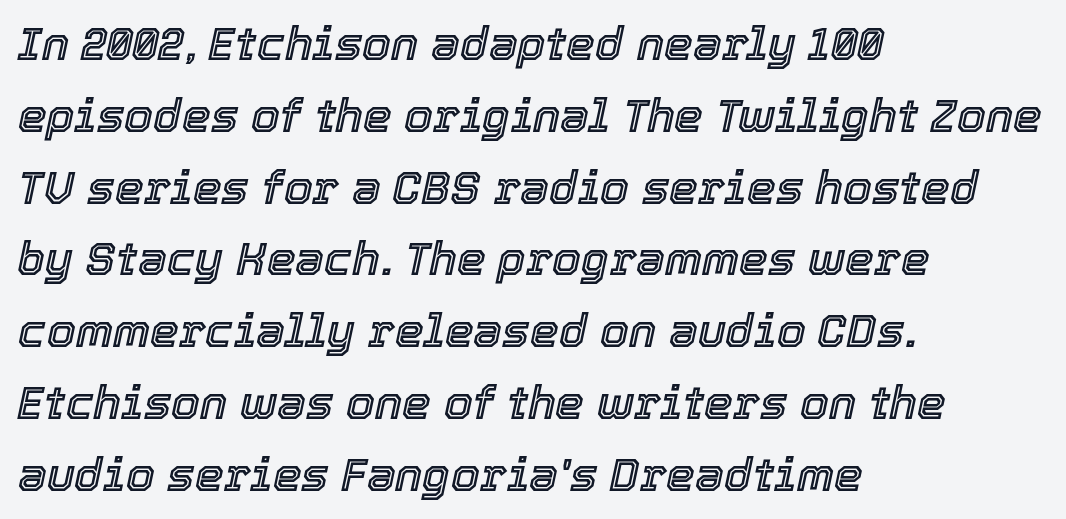
{"italic": "yes", "lean": "right", "slant_degrees": 12, "width": "normal", "x_height": "medium", "monospaced": "no", "underline": "no", "align": "left", "line_spacing": "normal", "line_spacing_ratio": 1.56, "letter_spacing": "normal", "letter_spacing_em": 0.0, "glyph_px": 46}
